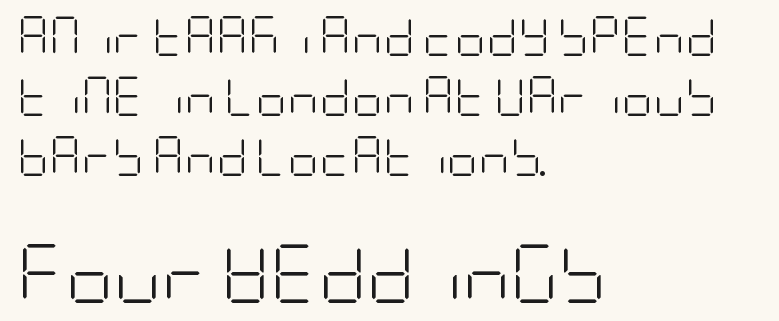
The image shows 59 px light, condensed sans-serif type, upright; set left-aligned, normal line spacing (1.54x), normal letter spacing, not underlined; the second (bottom) block is 1.51x larger; low stroke contrast and a large x-height.
